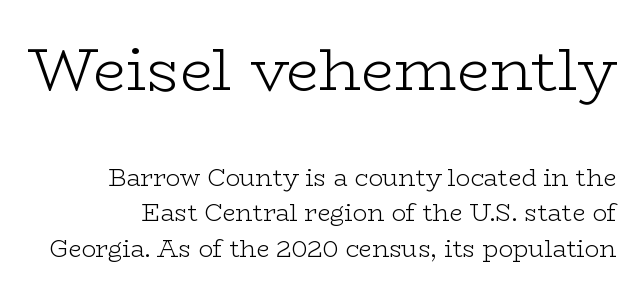
The image shows 60 px light, wide serif type, upright; set normal line spacing (1.47x), normal letter spacing, not underlined; the first (top) block is 2.5x larger; low stroke contrast and a medium x-height.
